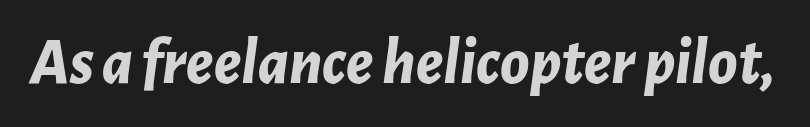
{"italic": "yes", "lean": "right", "slant_degrees": 7, "bold": "yes", "weight": "bold", "width": "normal", "stroke_contrast": "low", "x_height": "medium", "monospaced": "no", "underline": "no", "letter_spacing": "normal", "letter_spacing_em": 0.0, "glyph_px": 66}
